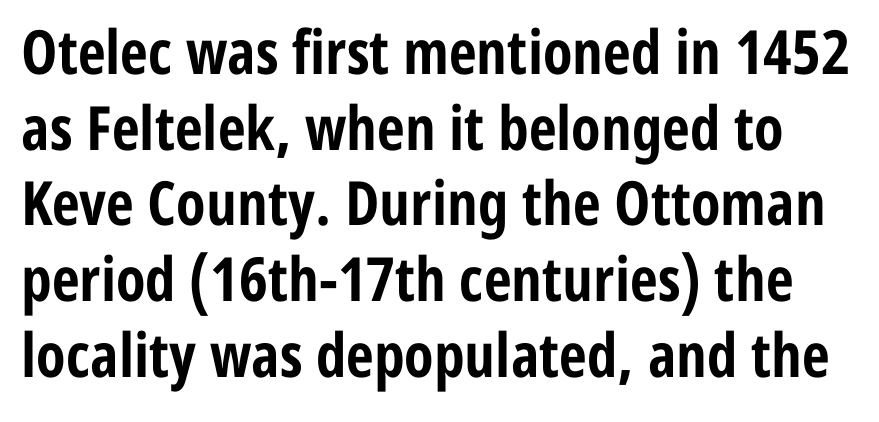
{"serif": "no", "italic": "no", "bold": "yes", "weight": "bold", "width": "condensed", "stroke_contrast": "low", "x_height": "medium", "monospaced": "no", "underline": "no", "line_spacing_ratio": 1.24, "letter_spacing": "normal", "letter_spacing_em": 0.0, "glyph_px": 61}
